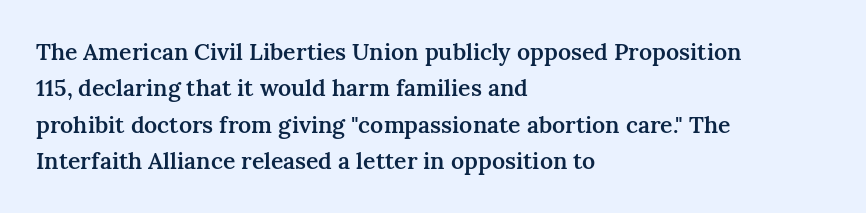
Q: Is the text bold? A: Semi-bold.
Q: Is the text italic (slanted)? A: No, it is upright.
Q: Is the text underlined? A: No.
Q: How is the paragraph aligned? A: Left-aligned.
Q: Is the spacing between letters normal or unusually wide? A: Normal.
Q: Is the spacing between lines tight, normal or loose? A: Normal.
